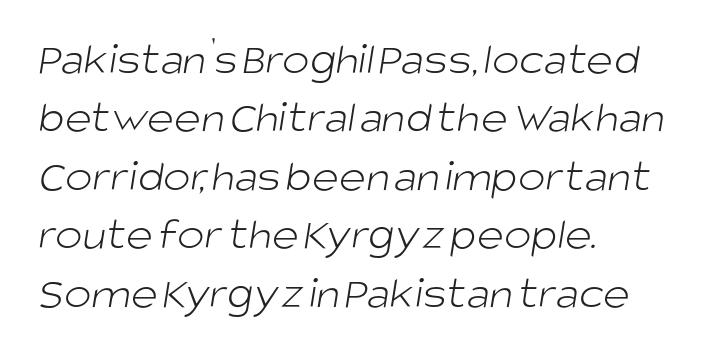
{"serif": "no", "bold": "no", "weight": "light", "width": "normal", "stroke_contrast": "low", "x_height": "large", "monospaced": "no", "underline": "no", "align": "left", "line_spacing": "normal", "line_spacing_ratio": 1.27, "letter_spacing": "normal", "letter_spacing_em": 0.0, "glyph_px": 46}
